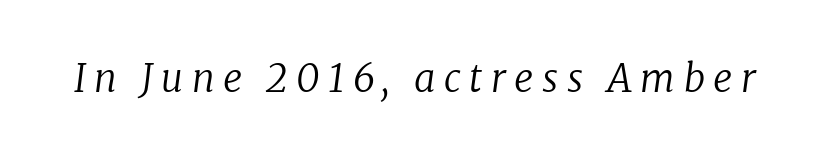
What kind of face is this? One with serifs. Just letters on the line, the space beneath them empty. Spacing between characters has been opened up far beyond the box default. Is this a fixed-width face? No — the glyphs have proportional, varying widths. Slant detected: the letters are inclined.
